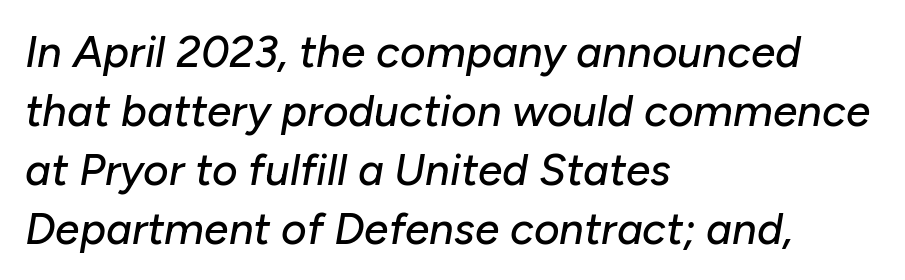
{"italic": "yes", "lean": "right", "slant_degrees": 10, "width": "normal", "stroke_contrast": "low", "x_height": "medium", "monospaced": "no", "underline": "no", "align": "left", "line_spacing": "normal", "line_spacing_ratio": 1.34, "letter_spacing": "normal", "letter_spacing_em": 0.0, "glyph_px": 44}
